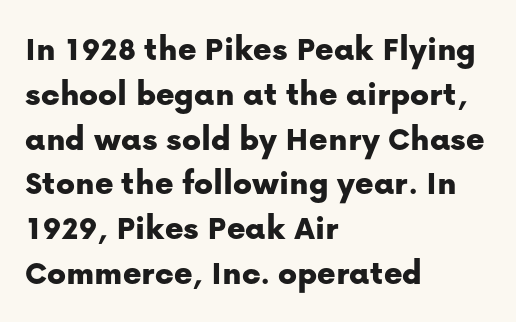
The image shows 35 px sans-serif type, upright; set left-aligned, normal line spacing (1.28x), normal letter spacing, not underlined; low stroke contrast and a medium x-height.
